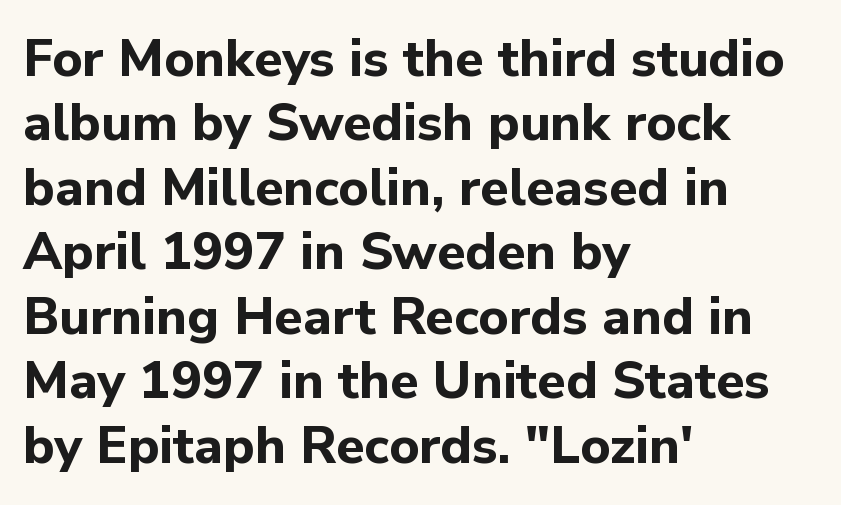
The image shows 52 px bold sans-serif type, upright; set left-aligned, line spacing 1.24x, normal letter spacing, not underlined; low stroke contrast and a medium x-height.
